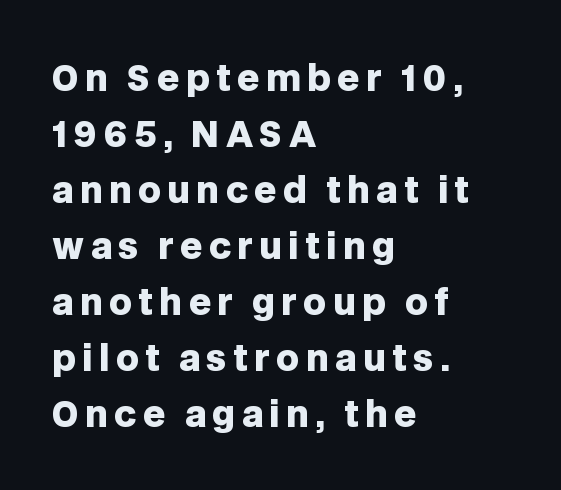
Q: Is the text bold? A: Yes.
Q: Is the text italic (slanted)? A: No, it is upright.
Q: Is the typeface a serif or a sans-serif typeface? A: Sans-serif.
Q: Is the text underlined? A: No.
Q: How is the paragraph aligned? A: Left-aligned.
Q: Is the spacing between lines tight, normal or loose? A: Normal.
Q: Width (condensed, normal, or wide)? A: Normal.
Q: Stroke contrast? A: Low.
Q: x-height? A: Large.
Q: Monospaced? A: No.
